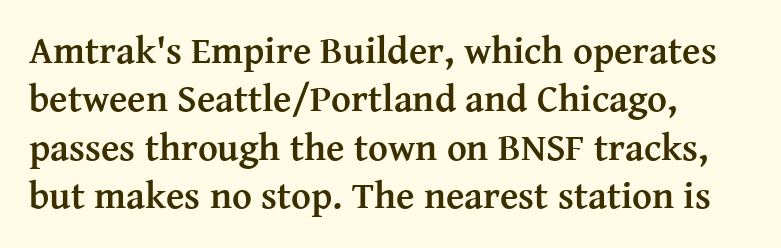
The image shows 38 px semibold serif type, upright; set left-aligned, normal line spacing (1.27x), normal letter spacing, not underlined; medium stroke contrast and a medium x-height.
